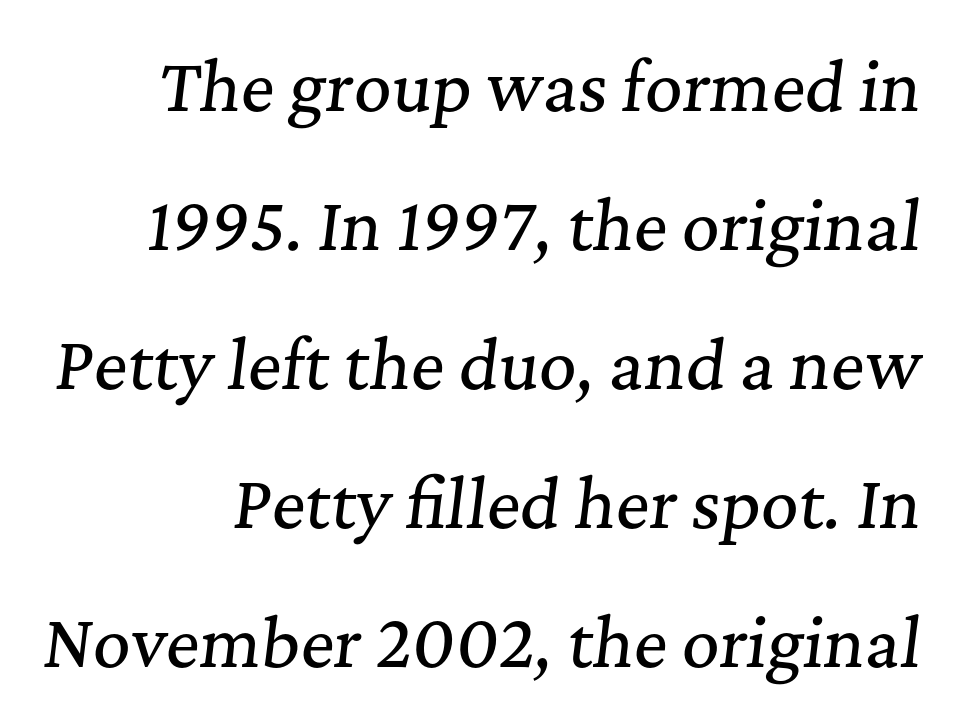
The image shows 65 px serif type, italic (leaning right); set right-aligned, loose line spacing (2.14x), normal letter spacing, not underlined; medium stroke contrast and a medium x-height.
